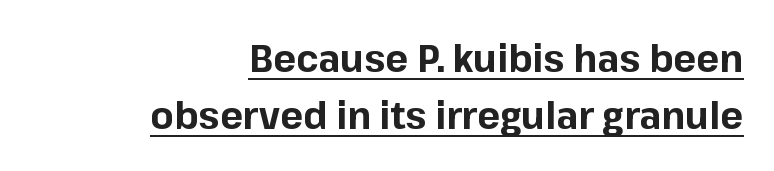
The image shows 38 px bold sans-serif type, upright; set right-aligned, normal line spacing (1.5x), normal letter spacing, underlined; low stroke contrast and a medium x-height.
